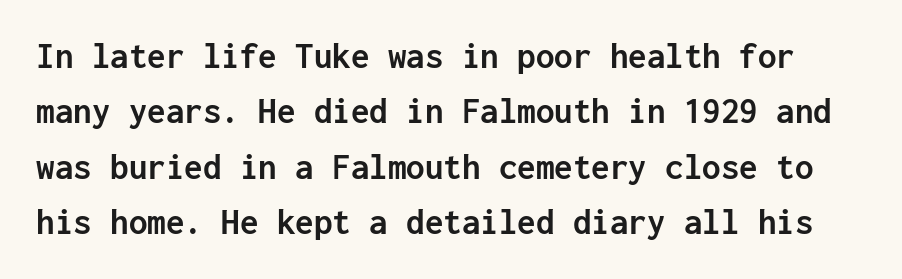
{"serif": "no", "italic": "no", "bold": "yes", "weight": "semibold", "width": "normal", "stroke_contrast": "low", "x_height": "medium", "monospaced": "yes", "underline": "no", "line_spacing": "normal", "line_spacing_ratio": 1.5, "letter_spacing": "normal", "letter_spacing_em": 0.0, "glyph_px": 37}
